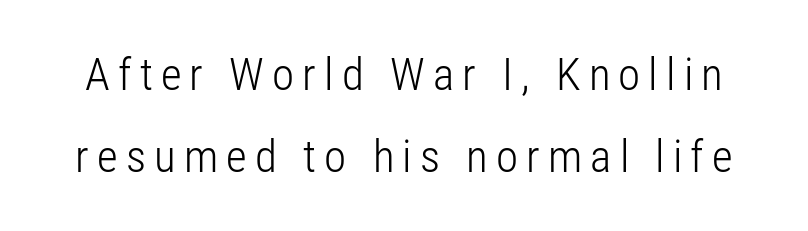
{"serif": "no", "italic": "no", "bold": "no", "weight": "light", "width": "condensed", "stroke_contrast": "low", "x_height": "medium", "monospaced": "no", "underline": "no", "line_spacing_ratio": 1.82, "glyph_px": 45}
